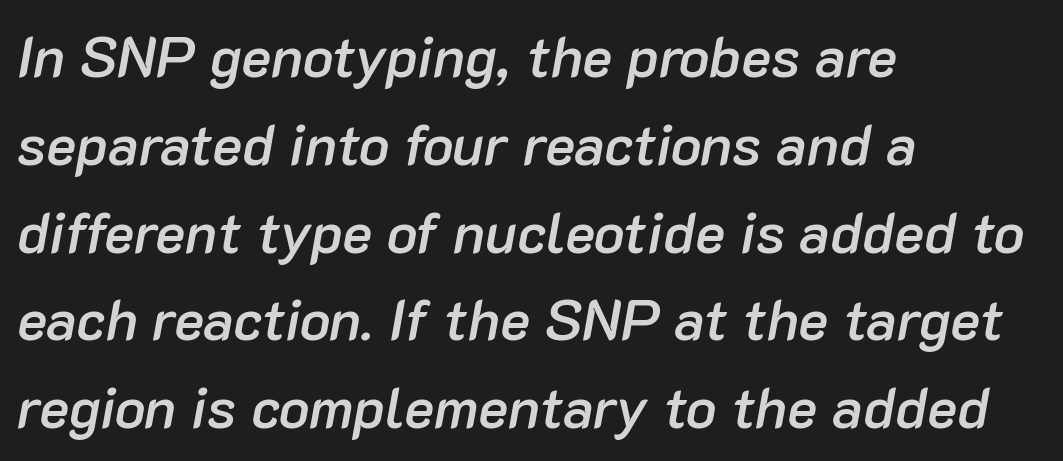
The image shows 57 px semibold type, italic (leaning right); set left-aligned, normal line spacing (1.54x), normal letter spacing, not underlined; low stroke contrast and a medium x-height.
